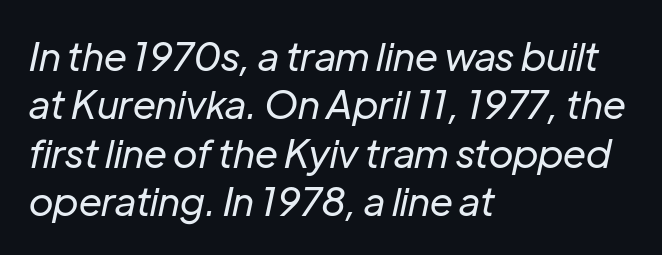
The image shows 39 px regular-weight type, italic (leaning right); set left-aligned, line spacing 1.24x, normal letter spacing, not underlined; low stroke contrast and a medium x-height.
